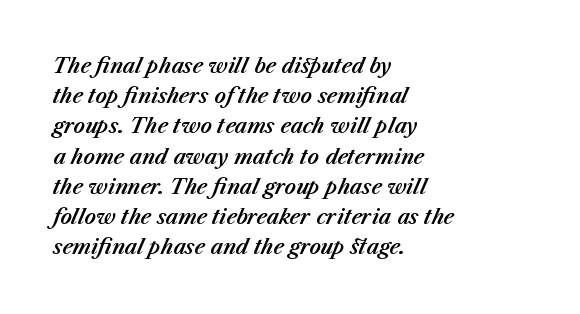
Q: Is the text italic (slanted)? A: Yes, it leans right by about 23 degrees.
Q: Is the text underlined? A: No.
Q: How is the paragraph aligned? A: Left-aligned.
Q: Is the spacing between letters normal or unusually wide? A: Normal.
Q: Is the spacing between lines tight, normal or loose? A: Normal.
